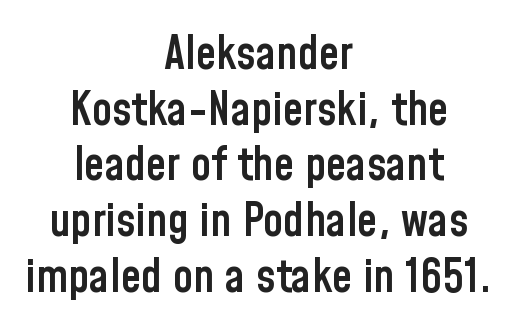
{"serif": "no", "italic": "no", "bold": "semi", "weight": "semibold", "width": "condensed", "stroke_contrast": "low", "x_height": "medium", "monospaced": "no", "underline": "no", "align": "center", "line_spacing_ratio": 1.21, "letter_spacing": "normal", "letter_spacing_em": 0.0, "glyph_px": 46}
